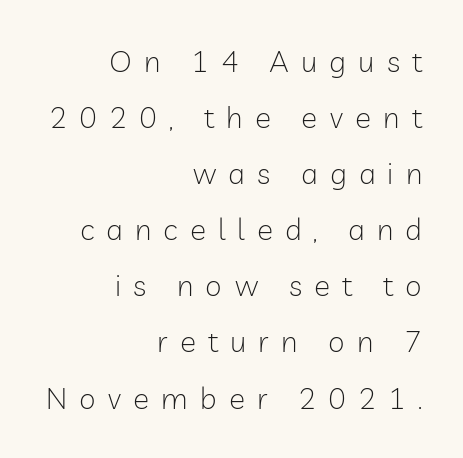
The lettering stays uniformly vertical, giving the passage a roman look. Varying glyph widths throughout — classic text-font behaviour. Does the copy run flush right? Yes — the right margin is perfectly even. No chunkiness to these letters — they're not bold. The words here are not underlined. This sample uses a sans-serif face.
